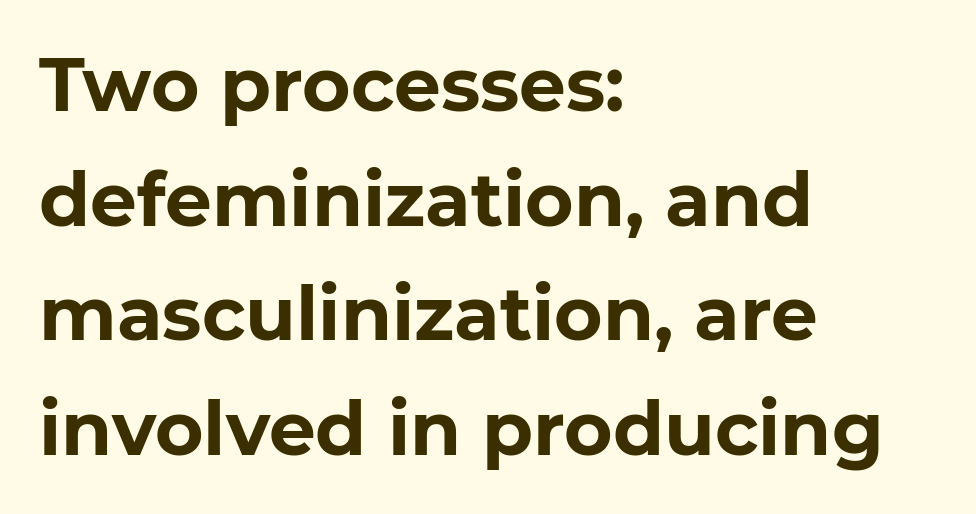
The image shows 74 px bold sans-serif type, upright; set left-aligned, normal line spacing (1.55x), normal letter spacing, not underlined; low stroke contrast and a medium x-height.
